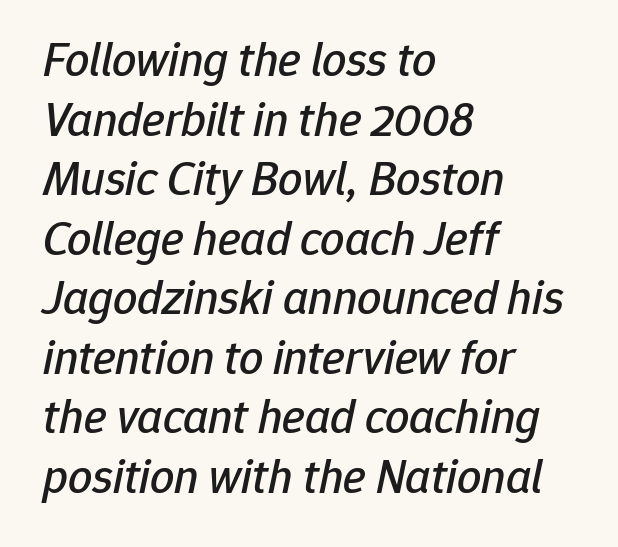
Q: Is the text italic (slanted)? A: Yes, it leans right by about 12 degrees.
Q: Is the text underlined? A: No.
Q: How is the paragraph aligned? A: Left-aligned.
Q: Is the spacing between letters normal or unusually wide? A: Normal.
Q: Width (condensed, normal, or wide)? A: Normal.
Q: Stroke contrast? A: Low.
Q: x-height? A: Medium.
Q: Monospaced? A: No.
